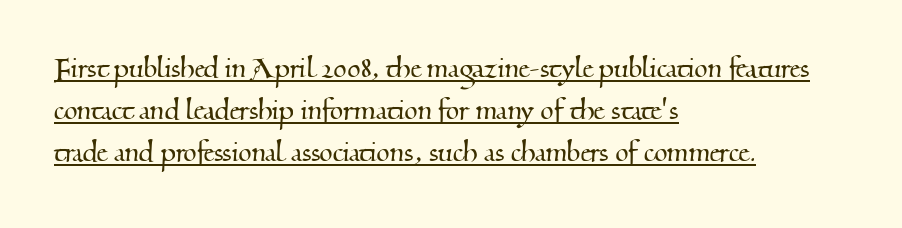
{"serif": "yes", "width": "normal", "stroke_contrast": "medium", "x_height": "small", "monospaced": "no", "underline": "yes", "align": "left", "line_spacing_ratio": 1.24, "letter_spacing": "normal", "letter_spacing_em": 0.0, "glyph_px": 34}
